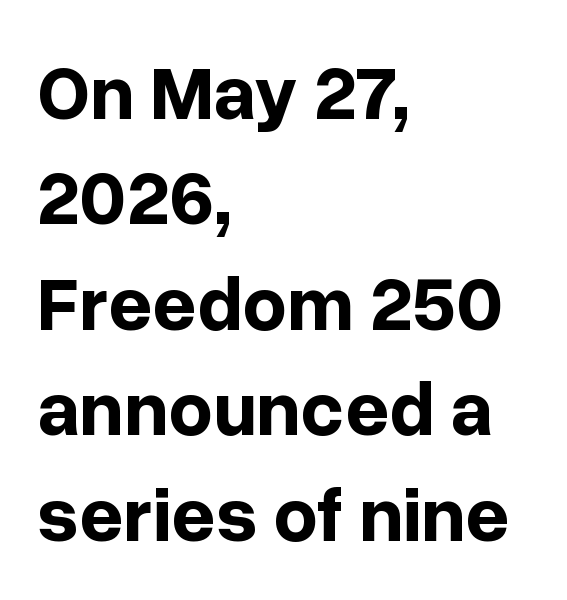
The image shows 77 px bold sans-serif type, upright; set left-aligned, normal line spacing (1.37x), normal letter spacing, not underlined; low stroke contrast and a medium x-height.
